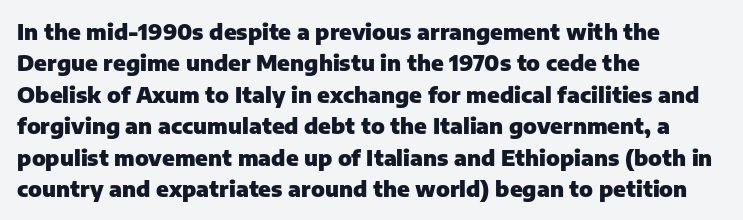
The image shows 22 px bold type, upright; set left-aligned, normal line spacing (1.43x), normal letter spacing, not underlined.
